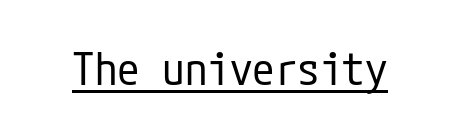
{"serif": "no", "italic": "no", "bold": "no", "weight": "regular", "width": "condensed", "stroke_contrast": "low", "x_height": "medium", "underline": "yes", "letter_spacing": "normal", "letter_spacing_em": 0.0, "glyph_px": 45}
